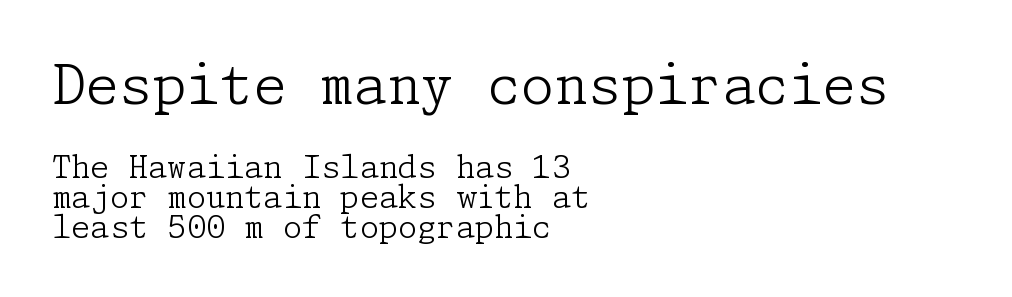
Q: Is the text bold? A: No.
Q: Is the text italic (slanted)? A: No, it is upright.
Q: Is the typeface a serif or a sans-serif typeface? A: Serif.
Q: Is the text underlined? A: No.
Q: How is the paragraph aligned? A: Left-aligned.
Q: Is the spacing between letters normal or unusually wide? A: Normal.
Q: Is the spacing between lines tight, normal or loose? A: Tight.
Q: Which block of text is set in a larger size, the first (top) or the second (bottom)? A: The first (top) one.
Q: Width (condensed, normal, or wide)? A: Normal.
Q: Stroke contrast? A: Low.
Q: x-height? A: Medium.
